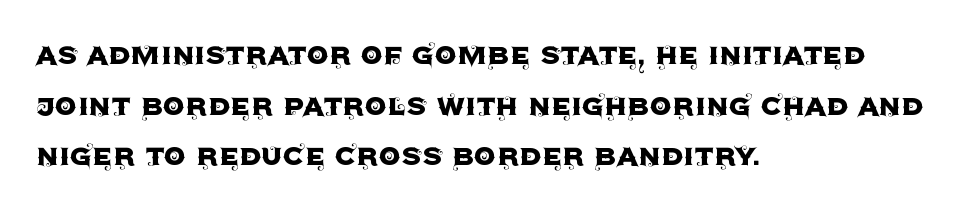
The image shows 35 px sans-serif type, upright; set left-aligned, normal line spacing (1.45x), normal letter spacing, not underlined; a large x-height.
